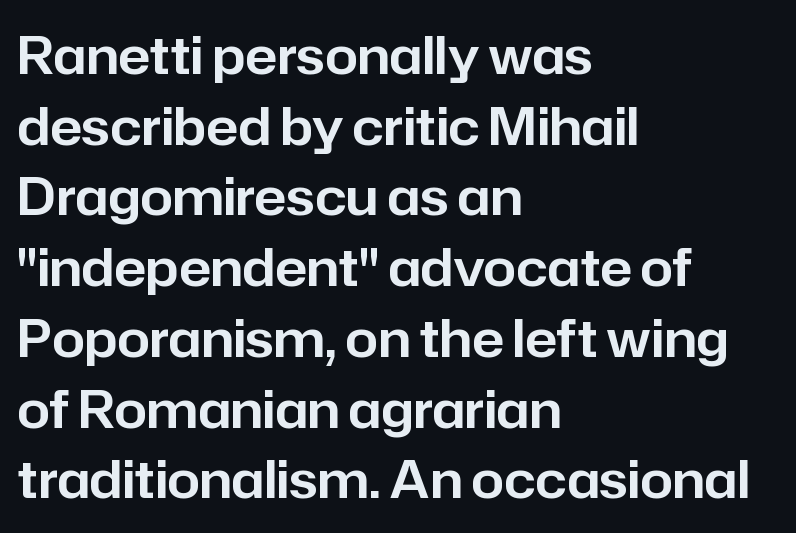
{"serif": "no", "italic": "no", "width": "normal", "stroke_contrast": "low", "x_height": "medium", "monospaced": "no", "underline": "no", "align": "left", "line_spacing": "normal", "line_spacing_ratio": 1.36, "letter_spacing": "normal", "letter_spacing_em": 0.0, "glyph_px": 52}
